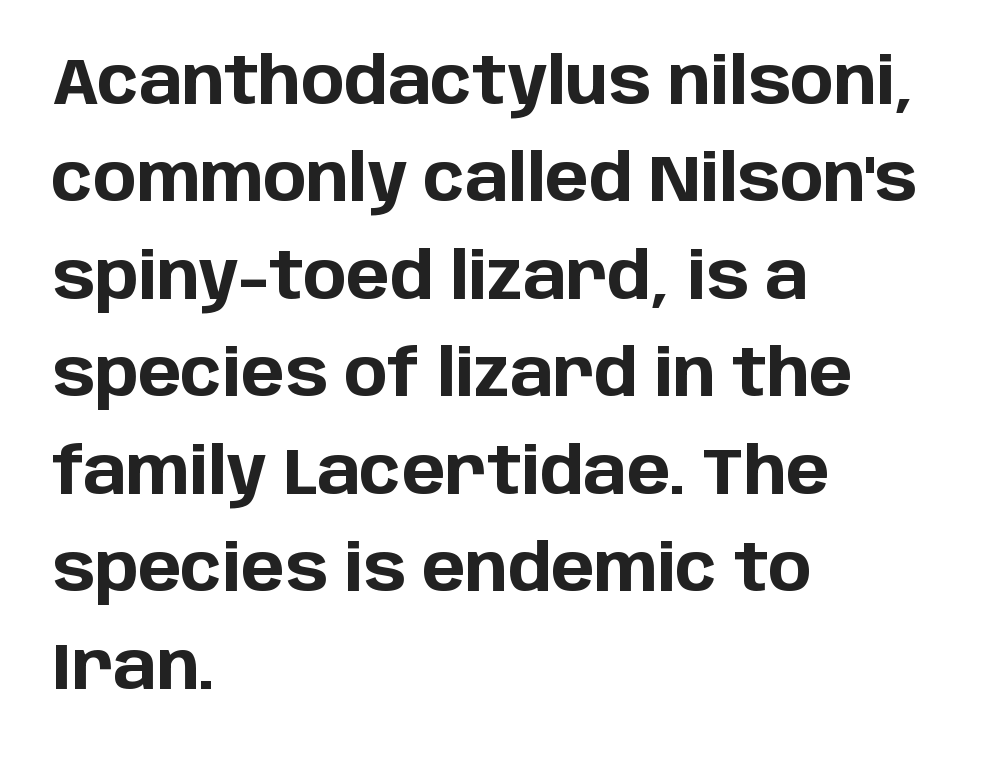
Q: Is the text bold? A: Yes.
Q: Is the text italic (slanted)? A: No, it is upright.
Q: Is the typeface a serif or a sans-serif typeface? A: Sans-serif.
Q: Is the text underlined? A: No.
Q: How is the paragraph aligned? A: Left-aligned.
Q: Is the spacing between letters normal or unusually wide? A: Normal.
Q: Is the spacing between lines tight, normal or loose? A: Normal.
Q: Width (condensed, normal, or wide)? A: Normal.
Q: Stroke contrast? A: Low.
Q: x-height? A: Large.
Q: Monospaced? A: No.
